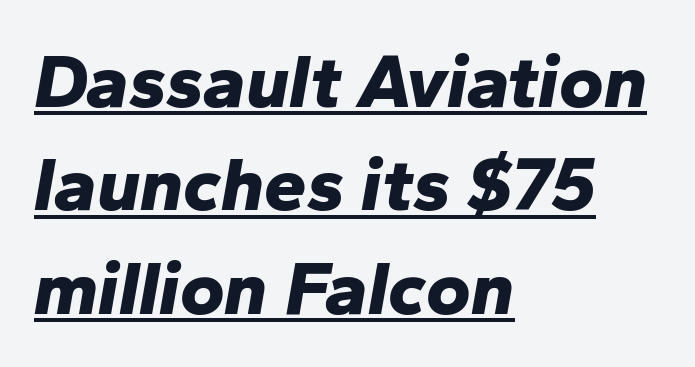
The image shows 76 px bold type, italic (leaning right); set left-aligned, normal line spacing (1.36x), normal letter spacing, underlined; low stroke contrast and a medium x-height.
